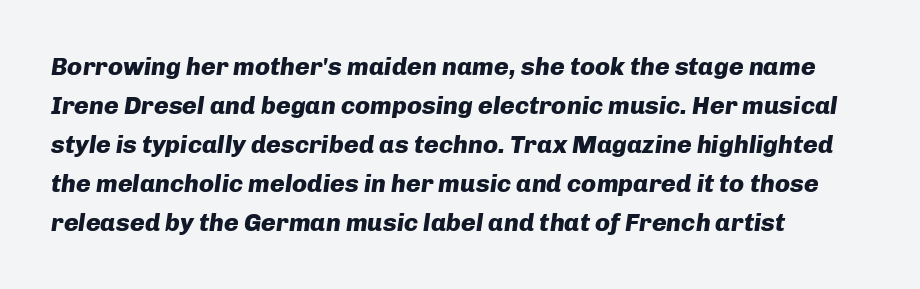
The image shows 25 px bold type, italic (leaning right); set left-aligned, normal line spacing (1.56x), normal letter spacing, not underlined.
